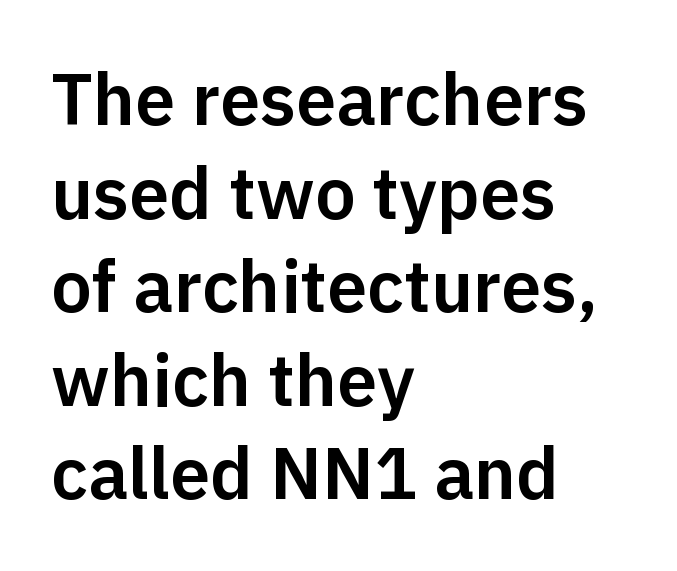
Q: Is the text italic (slanted)? A: No, it is upright.
Q: Is the typeface a serif or a sans-serif typeface? A: Sans-serif.
Q: Is the text underlined? A: No.
Q: How is the paragraph aligned? A: Left-aligned.
Q: Is the spacing between letters normal or unusually wide? A: Normal.
Q: Is the spacing between lines tight, normal or loose? A: Normal.
Q: Width (condensed, normal, or wide)? A: Normal.
Q: Stroke contrast? A: Low.
Q: x-height? A: Medium.
Q: Monospaced? A: No.
